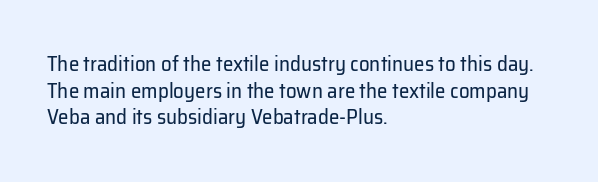
{"italic": "no", "bold": "no", "underline": "no", "align": "left", "line_spacing": "normal", "line_spacing_ratio": 1.27, "letter_spacing": "normal", "letter_spacing_em": 0.0, "glyph_px": 21}
